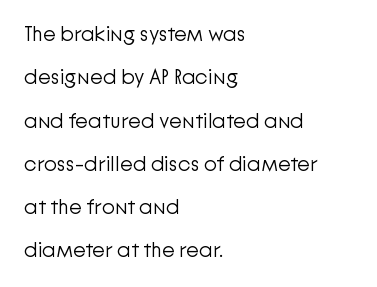
{"italic": "no", "bold": "no", "underline": "no", "align": "left", "line_spacing": "loose", "line_spacing_ratio": 2.06, "letter_spacing": "normal", "letter_spacing_em": 0.0, "glyph_px": 21}
